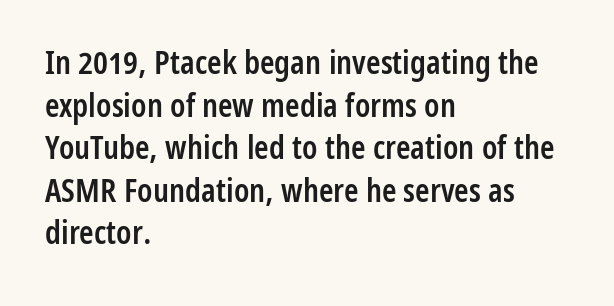
The image shows 33 px semibold, condensed sans-serif type, upright; set left-aligned, normal line spacing (1.29x), normal letter spacing, not underlined; low stroke contrast and a medium x-height.
